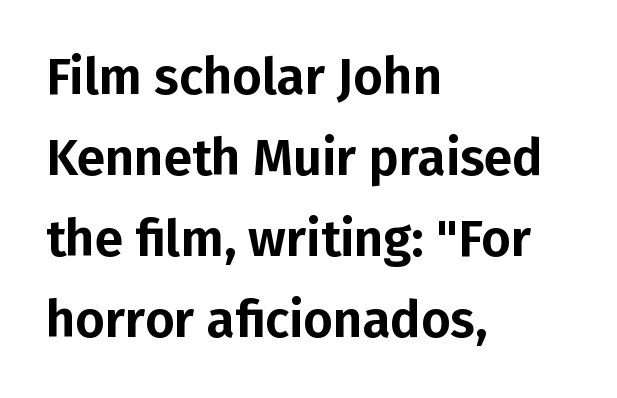
Check under the words: just untouched page. If you drew a ruler down the left edge, every line would touch it. Quick note: not italic, upright. The face used here is proportionally spaced, like ordinary book or web type. A typesetter would call this zero additional tracking. Vertical spacing — default.
